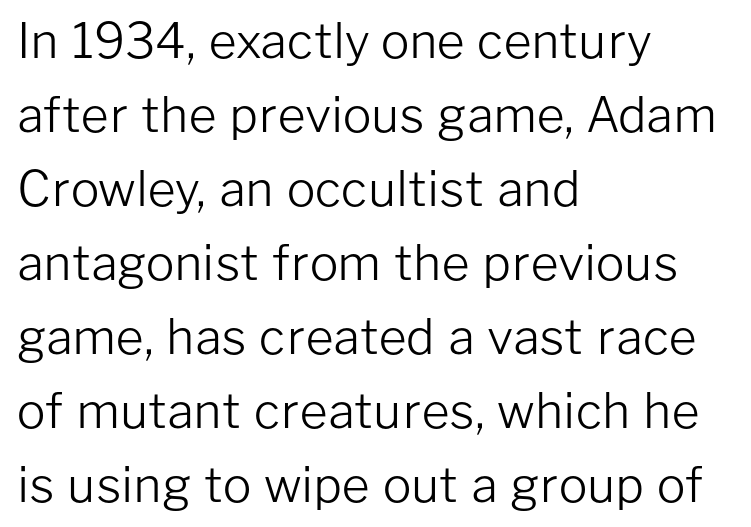
The image shows 48 px light sans-serif type, upright; set left-aligned, normal line spacing (1.54x), normal letter spacing, not underlined; low stroke contrast and a medium x-height.
